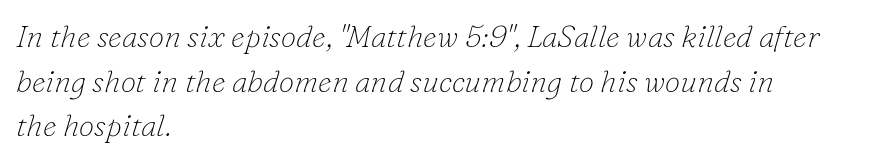
This rendering leaves character spacing at its baseline value. Stems and bowls with no extra thickness — not bold. The text carries the slant typical of an italic or oblique font. The paragraph has a hard left edge and a soft right edge. The passage shown is typed in a proportional face where columns would drift.
